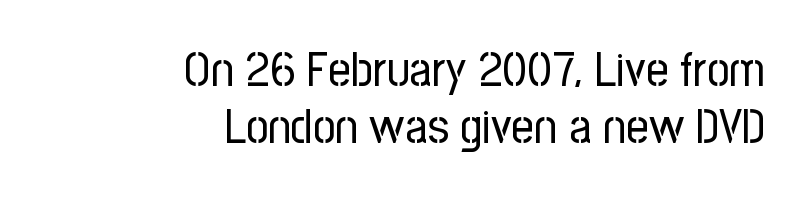
No word sits above an underline. Here the designer chose a conventional face with non-uniform glyph widths. No italicization has been applied; the sample stays upright. The typesetter chose a ragged-left arrangement here. Is the stroke heavy? The answer is a plain regular-or-lighter.
